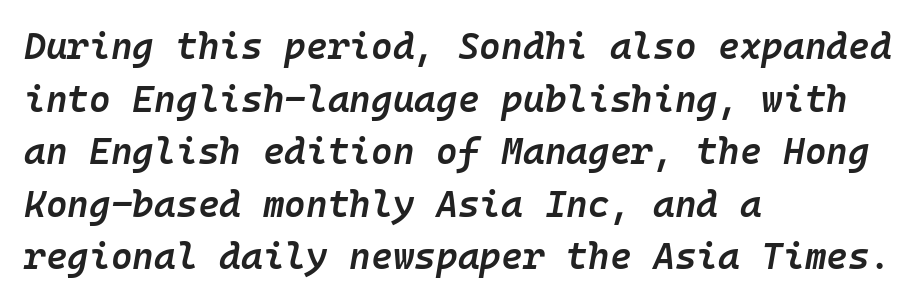
{"italic": "yes", "lean": "right", "slant_degrees": 10, "bold": "semi", "weight": "semibold", "width": "normal", "stroke_contrast": "low", "x_height": "medium", "monospaced": "yes", "underline": "no", "align": "left", "line_spacing": "normal", "line_spacing_ratio": 1.42, "letter_spacing": "normal", "letter_spacing_em": 0.0, "glyph_px": 37}
